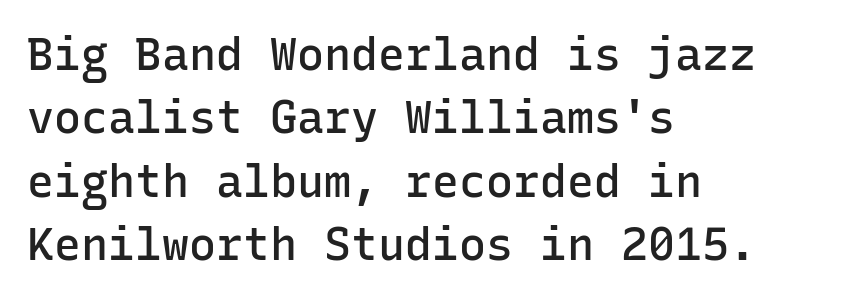
Q: Is the text bold? A: Semi-bold.
Q: Is the text italic (slanted)? A: No, it is upright.
Q: Is the typeface a serif or a sans-serif typeface? A: Sans-serif.
Q: Is the text underlined? A: No.
Q: How is the paragraph aligned? A: Left-aligned.
Q: Is the spacing between letters normal or unusually wide? A: Normal.
Q: Is the spacing between lines tight, normal or loose? A: Normal.
Q: Width (condensed, normal, or wide)? A: Normal.
Q: Stroke contrast? A: Low.
Q: x-height? A: Medium.
Q: Monospaced? A: Yes.
